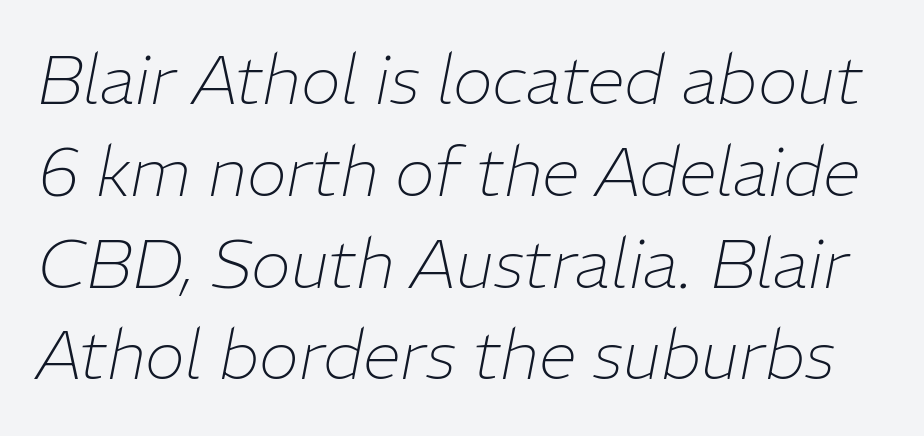
Q: Is the text bold? A: No.
Q: Is the text italic (slanted)? A: Yes, it leans right by about 11 degrees.
Q: Is the text underlined? A: No.
Q: Is the spacing between letters normal or unusually wide? A: Normal.
Q: Is the spacing between lines tight, normal or loose? A: Normal.
Q: Width (condensed, normal, or wide)? A: Normal.
Q: Stroke contrast? A: Low.
Q: x-height? A: Medium.
Q: Monospaced? A: No.
